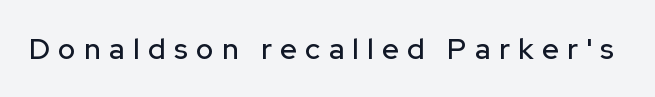
The image shows 29 px sans-serif type, upright; set unusually wide letter spacing (+0.29 em), not underlined; low stroke contrast and a medium x-height.
